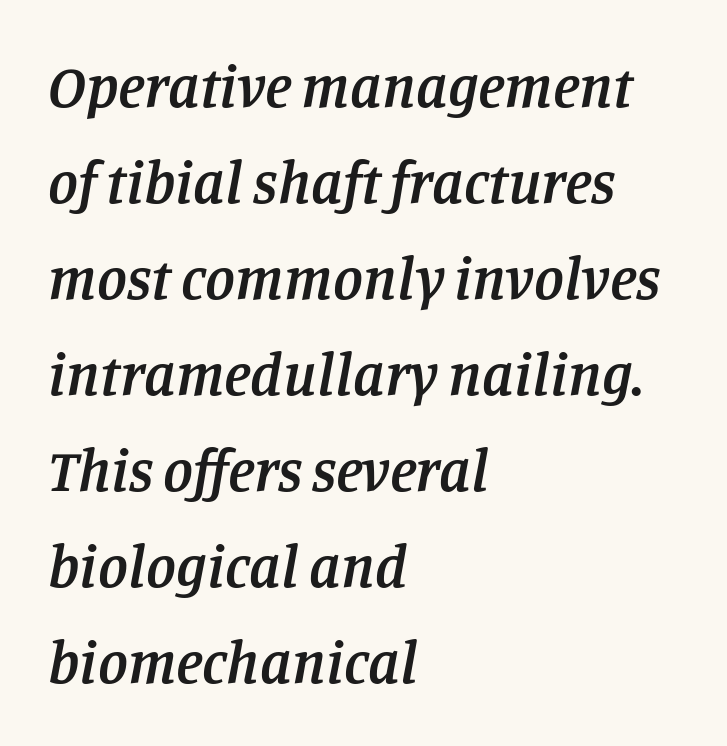
The image shows 60 px semibold serif type, italic (leaning right); set left-aligned, normal line spacing (1.6x), normal letter spacing, not underlined; low stroke contrast and a large x-height.
